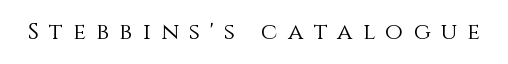
{"italic": "no", "bold": "no", "underline": "no", "letter_spacing": "wide", "letter_spacing_em": 0.45, "glyph_px": 23}
